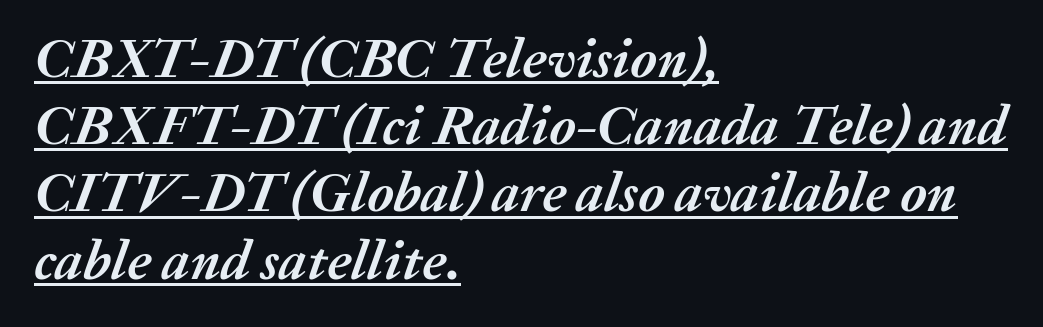
Q: Is the text bold? A: Yes.
Q: Is the text italic (slanted)? A: Yes, it leans right by about 20 degrees.
Q: Is the text underlined? A: Yes.
Q: How is the paragraph aligned? A: Left-aligned.
Q: Is the spacing between letters normal or unusually wide? A: Normal.
Q: Width (condensed, normal, or wide)? A: Normal.
Q: Stroke contrast? A: Medium.
Q: x-height? A: Medium.
Q: Monospaced? A: No.
